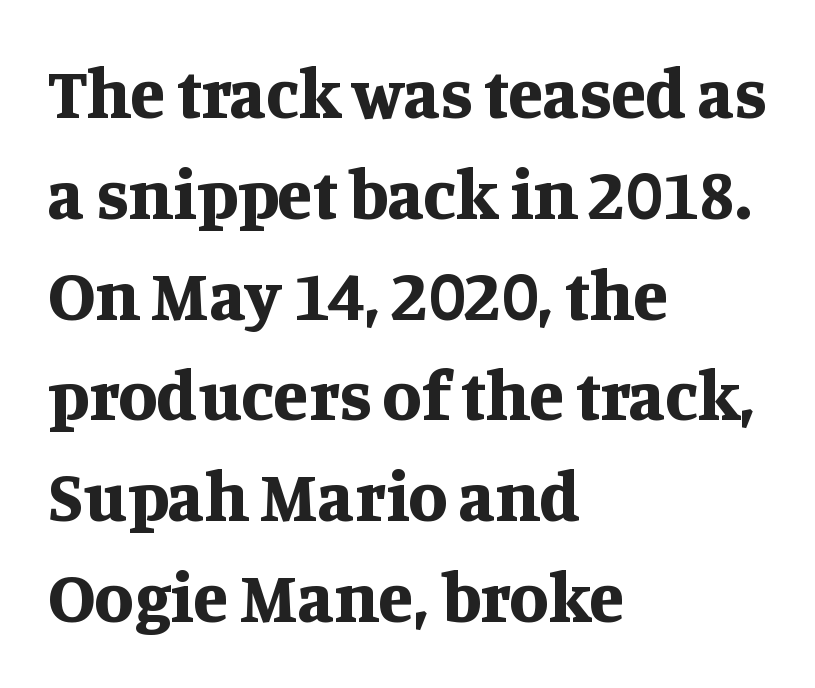
Q: Is the text bold? A: Yes.
Q: Is the text italic (slanted)? A: No, it is upright.
Q: Is the typeface a serif or a sans-serif typeface? A: Serif.
Q: Is the text underlined? A: No.
Q: How is the paragraph aligned? A: Left-aligned.
Q: Is the spacing between letters normal or unusually wide? A: Normal.
Q: Is the spacing between lines tight, normal or loose? A: Normal.
Q: Width (condensed, normal, or wide)? A: Normal.
Q: Stroke contrast? A: Medium.
Q: x-height? A: Large.
Q: Monospaced? A: No.
